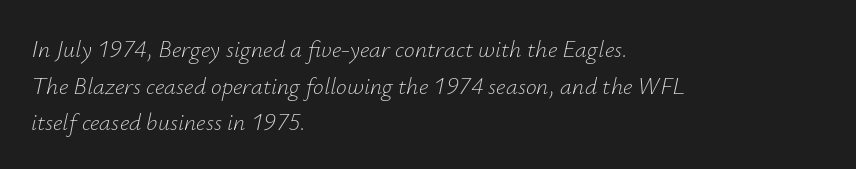
The image shows 24 px text type, italic (leaning right); set left-aligned, normal line spacing (1.53x), normal letter spacing, not underlined.
